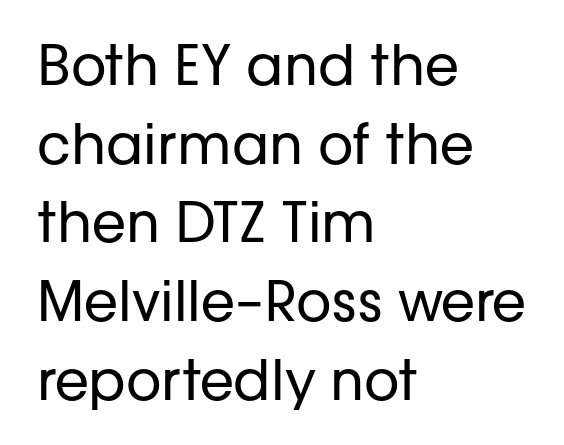
Q: Is the text bold? A: No.
Q: Is the text italic (slanted)? A: No, it is upright.
Q: Is the typeface a serif or a sans-serif typeface? A: Sans-serif.
Q: Is the text underlined? A: No.
Q: How is the paragraph aligned? A: Left-aligned.
Q: Is the spacing between letters normal or unusually wide? A: Normal.
Q: Is the spacing between lines tight, normal or loose? A: Normal.
Q: Width (condensed, normal, or wide)? A: Normal.
Q: Stroke contrast? A: Low.
Q: x-height? A: Medium.
Q: Monospaced? A: No.
